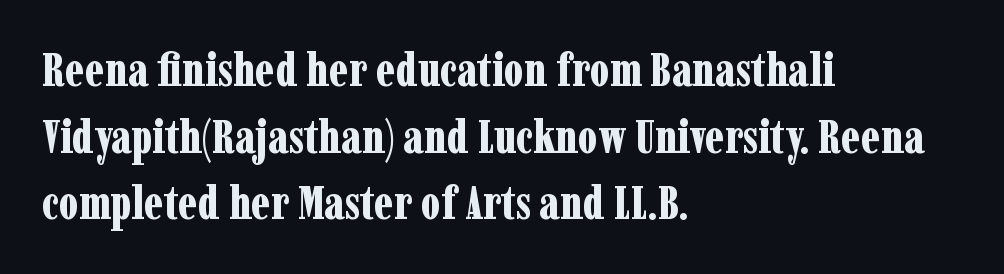
The letters sit at their default tracking, neither squeezed nor spread. Do the characters align in a grid? No, the font is proportional. Decoration check: the copy has no underline. The face used here has the dense, thick strokes of a bold. Horizontal alignment here is leftward, the default for most running prose. One glance says typical: line gaps are just what's usual.
